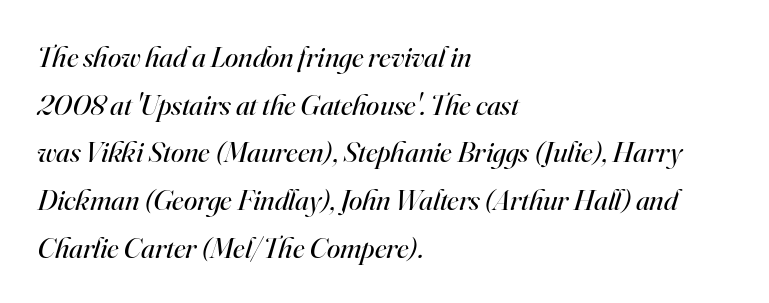
The image shows 30 px regular-weight serif type, italic (leaning right); set left-aligned, normal line spacing (1.59x), normal letter spacing, not underlined; high stroke contrast and a small x-height.
